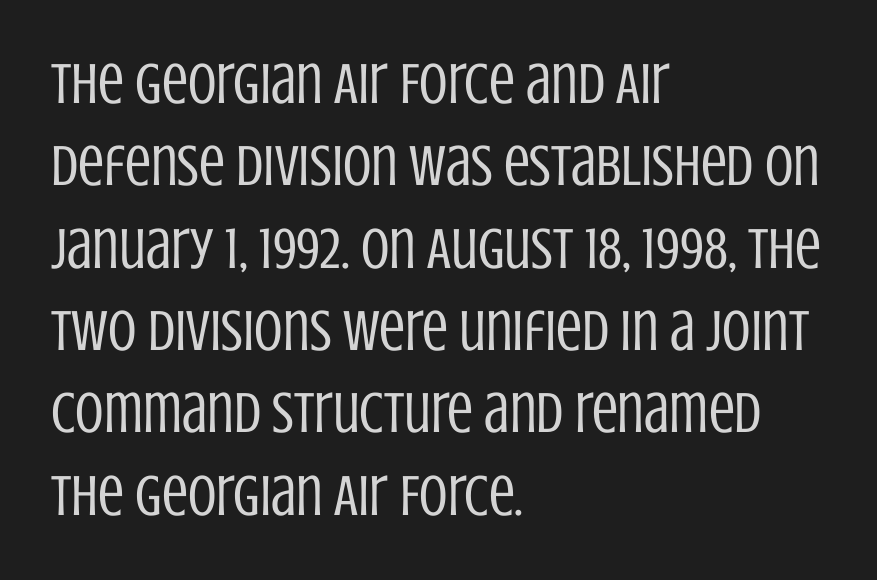
Q: Is the text bold? A: No.
Q: Is the text italic (slanted)? A: No, it is upright.
Q: Is the typeface a serif or a sans-serif typeface? A: Sans-serif.
Q: Is the text underlined? A: No.
Q: How is the paragraph aligned? A: Left-aligned.
Q: Is the spacing between letters normal or unusually wide? A: Normal.
Q: Is the spacing between lines tight, normal or loose? A: Normal.
Q: Width (condensed, normal, or wide)? A: Condensed.
Q: Stroke contrast? A: Low.
Q: x-height? A: Large.
Q: Monospaced? A: No.
